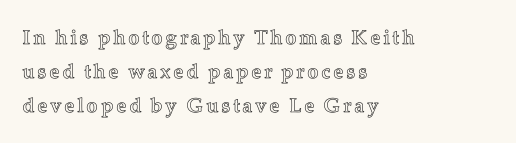
The image shows 20 px text type, upright; set left-aligned, normal line spacing (1.7x), not underlined.
